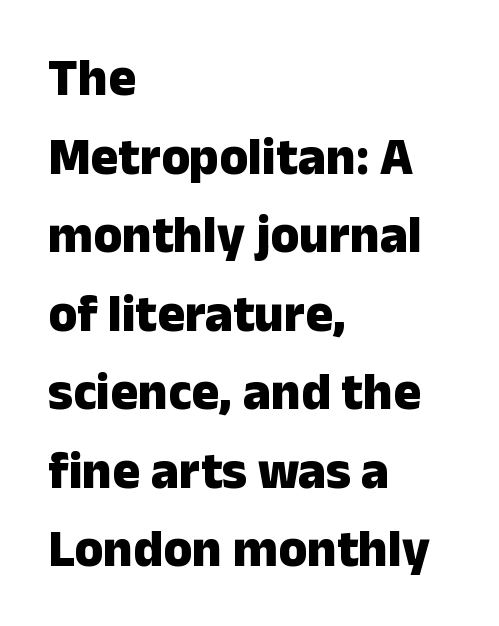
I'd call this a sans setting — the letters go barefoot. Heavy-handed strokes throughout: this text is bold. This sample has the flowing, uneven cadence of proportional lettering. Type without underlining.
